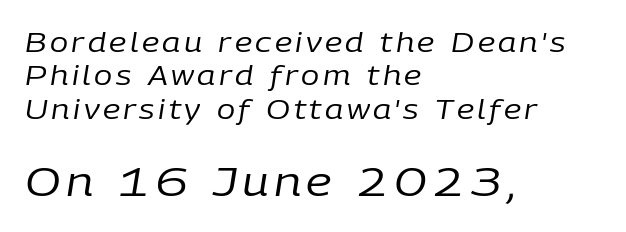
{"italic": "yes", "lean": "right", "slant_degrees": 9, "bold": "no", "weight": "regular", "width": "normal", "stroke_contrast": "low", "x_height": "medium", "monospaced": "no", "underline": "no", "align": "left", "line_spacing_ratio": 1.24, "larger_block": "second", "size_ratio": 1.48, "glyph_px": 40}
